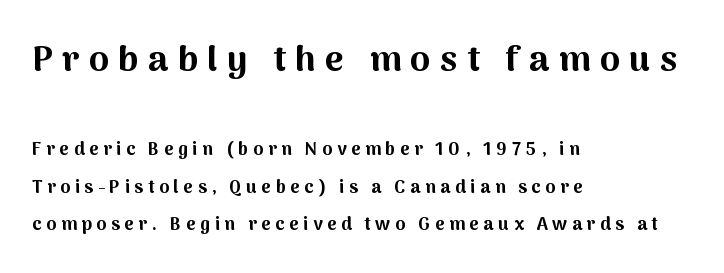
The image shows 36 px bold sans-serif type, upright; set left-aligned, loose line spacing (2.07x), unusually wide letter spacing (+0.26 em), not underlined; the first (top) block is 2.0x larger; medium stroke contrast and a medium x-height.
